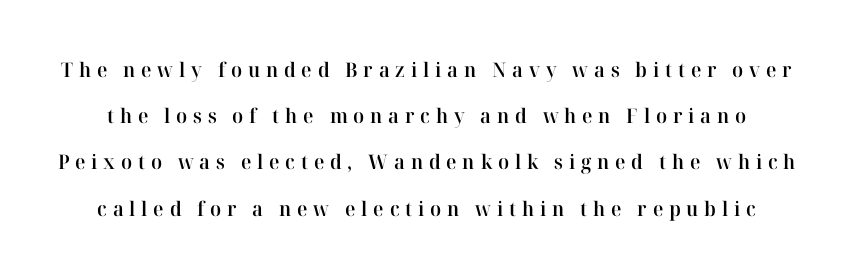
Q: Is the text bold? A: Semi-bold.
Q: Is the text italic (slanted)? A: No, it is upright.
Q: Is the text underlined? A: No.
Q: Is the spacing between letters normal or unusually wide? A: Unusually wide.
Q: Is the spacing between lines tight, normal or loose? A: Loose.
